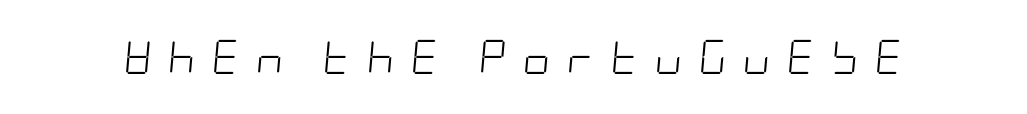
Q: Is the text bold? A: No.
Q: Is the text italic (slanted)? A: Yes, it leans right by about 5 degrees.
Q: Is the text underlined? A: No.
Q: Is the spacing between letters normal or unusually wide? A: Unusually wide.
Q: Width (condensed, normal, or wide)? A: Condensed.
Q: Stroke contrast? A: Low.
Q: x-height? A: Large.
